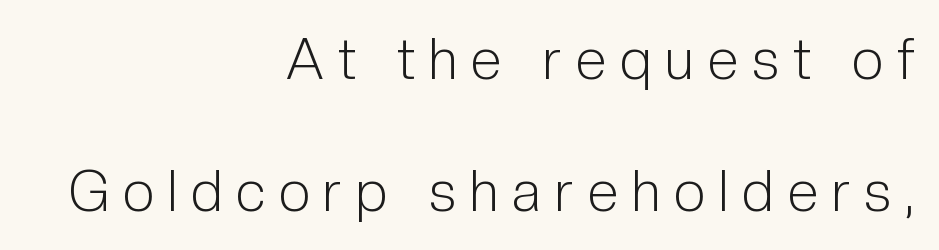
Are there feet on the stems? There aren't — it's a sans. Where is the straight margin? On the right. Between one letter and the next there's a generous, obvious gap. Rendered with straight, roman letterforms. This sample has the flowing, uneven cadence of proportional lettering.
